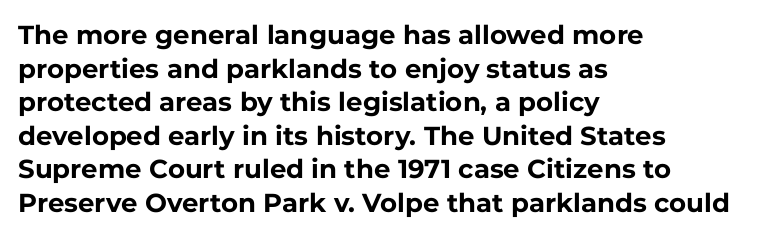
Q: Is the text bold? A: Yes.
Q: Is the text italic (slanted)? A: No, it is upright.
Q: Is the text underlined? A: No.
Q: How is the paragraph aligned? A: Left-aligned.
Q: Is the spacing between letters normal or unusually wide? A: Normal.
Q: Is the spacing between lines tight, normal or loose? A: Normal.
